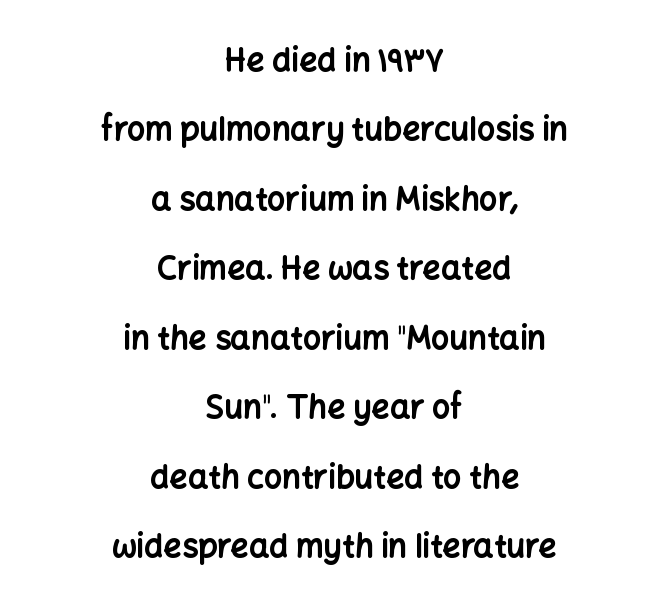
Q: Is the text bold? A: Yes.
Q: Is the text italic (slanted)? A: No, it is upright.
Q: Is the typeface a serif or a sans-serif typeface? A: Sans-serif.
Q: Is the text underlined? A: No.
Q: How is the paragraph aligned? A: Centered.
Q: Is the spacing between letters normal or unusually wide? A: Normal.
Q: Is the spacing between lines tight, normal or loose? A: Loose.
Q: Width (condensed, normal, or wide)? A: Normal.
Q: Stroke contrast? A: Low.
Q: x-height? A: Medium.
Q: Monospaced? A: No.
